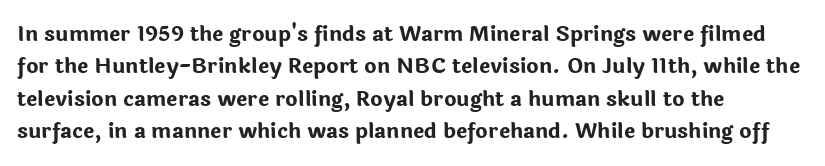
Q: Is the text bold? A: Yes.
Q: Is the text italic (slanted)? A: No, it is upright.
Q: Is the text underlined? A: No.
Q: How is the paragraph aligned? A: Left-aligned.
Q: Is the spacing between letters normal or unusually wide? A: Normal.
Q: Is the spacing between lines tight, normal or loose? A: Normal.
